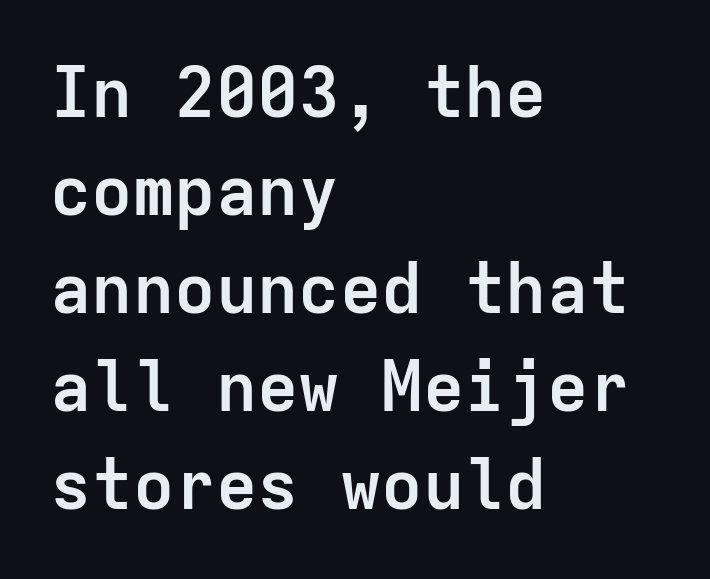
The image shows 69 px semibold sans-serif type, upright, monospaced; set left-aligned, normal line spacing (1.42x), normal letter spacing, not underlined; low stroke contrast and a medium x-height.
